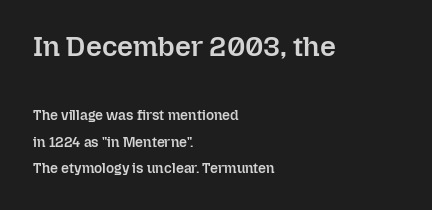
{"italic": "no", "bold": "semi", "weight": "semibold", "width": "normal", "stroke_contrast": "low", "x_height": "medium", "monospaced": "no", "underline": "no", "align": "left", "line_spacing_ratio": 1.89, "letter_spacing": "normal", "letter_spacing_em": 0.0, "larger_block": "first", "size_ratio": 2.0, "glyph_px": 28}
